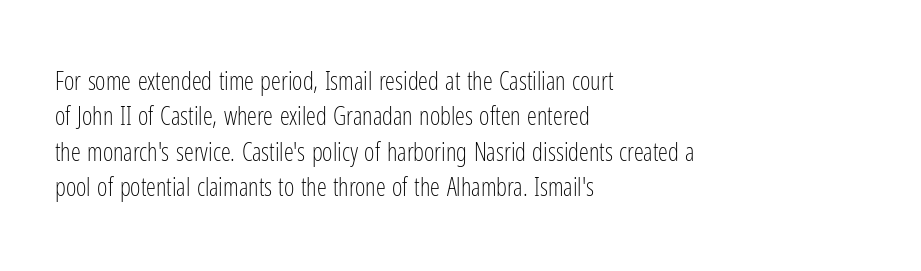
Plain, unruled lines of type. Is the type heavy? It reads as light-to-regular instead. Interline gaps are of average width in this sample. In terms of posture, this sample is upright. These lines are set flush left with a ragged right edge. Nothing unusual about the tracking: characters are spaced as the font intends.
